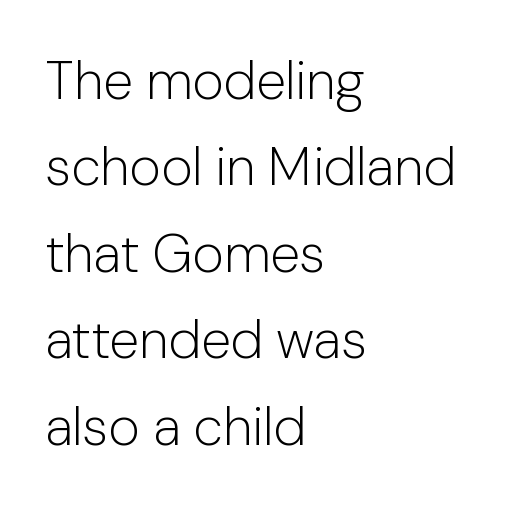
Q: Is the text bold? A: No.
Q: Is the text italic (slanted)? A: No, it is upright.
Q: Is the typeface a serif or a sans-serif typeface? A: Sans-serif.
Q: Is the text underlined? A: No.
Q: How is the paragraph aligned? A: Left-aligned.
Q: Is the spacing between letters normal or unusually wide? A: Normal.
Q: Is the spacing between lines tight, normal or loose? A: Normal.
Q: Width (condensed, normal, or wide)? A: Normal.
Q: Stroke contrast? A: Low.
Q: x-height? A: Medium.
Q: Monospaced? A: No.
